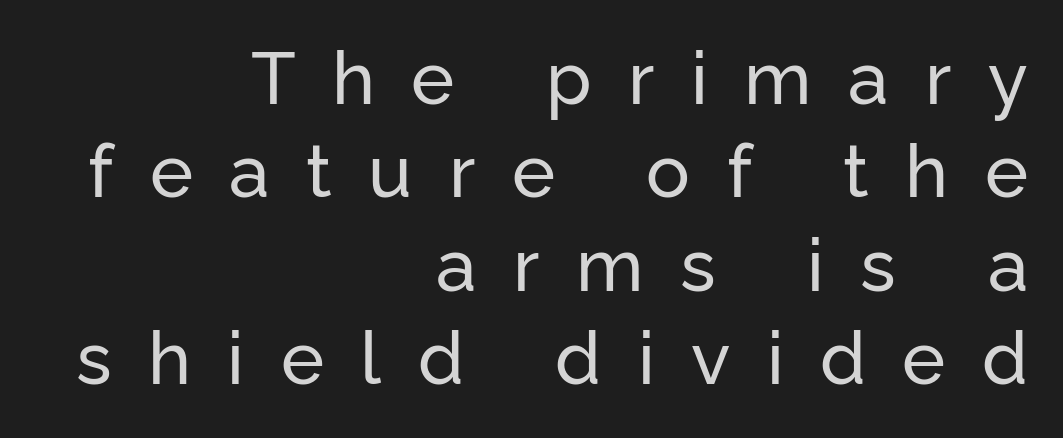
Is there much room between lines? A standard amount, neither cramped nor airy. Descender tails drop into unmarked territory. The typeface chosen for these lines omits serifs. This sample is right-justified, so line beginnings fall wherever the words allow. When letters stand straight like this, we call the style roman or upright. The type is letterspaced generously, with wide tracking.
